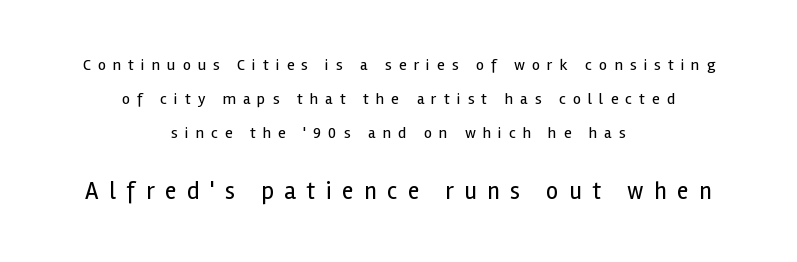
Q: Is the text bold? A: No.
Q: Is the text italic (slanted)? A: No, it is upright.
Q: Is the text underlined? A: No.
Q: How is the paragraph aligned? A: Centered.
Q: Is the spacing between letters normal or unusually wide? A: Unusually wide.
Q: Is the spacing between lines tight, normal or loose? A: Loose.
Q: Which block of text is set in a larger size, the first (top) or the second (bottom)? A: The second (bottom) one.
